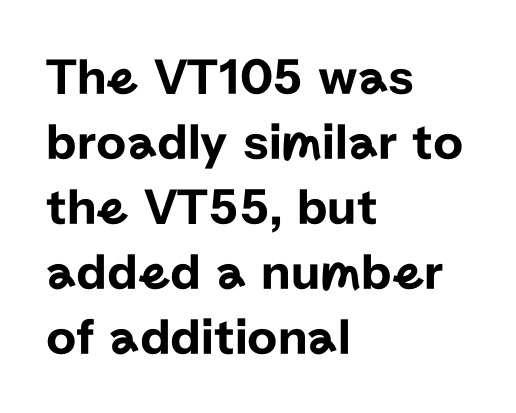
The image shows 52 px sans-serif type, upright; set left-aligned, normal line spacing (1.25x), normal letter spacing, not underlined; low stroke contrast and a medium x-height.
